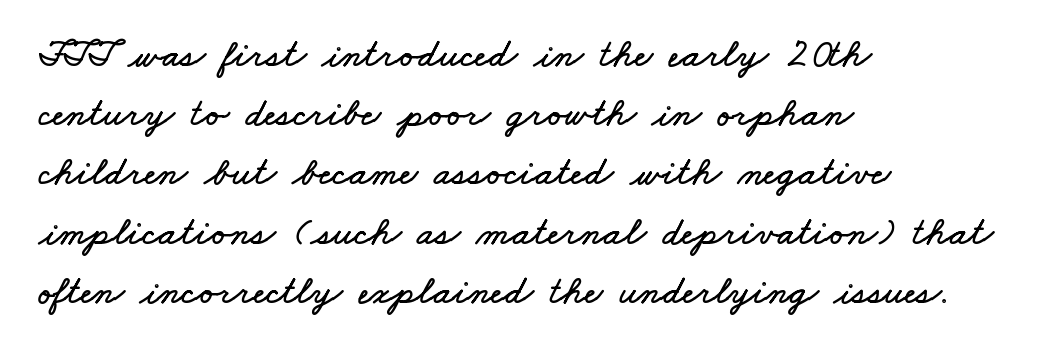
{"width": "wide", "stroke_contrast": "low", "x_height": "small", "monospaced": "no", "underline": "no", "align": "left", "line_spacing": "normal", "line_spacing_ratio": 1.48, "letter_spacing": "normal", "letter_spacing_em": 0.0, "glyph_px": 40}
